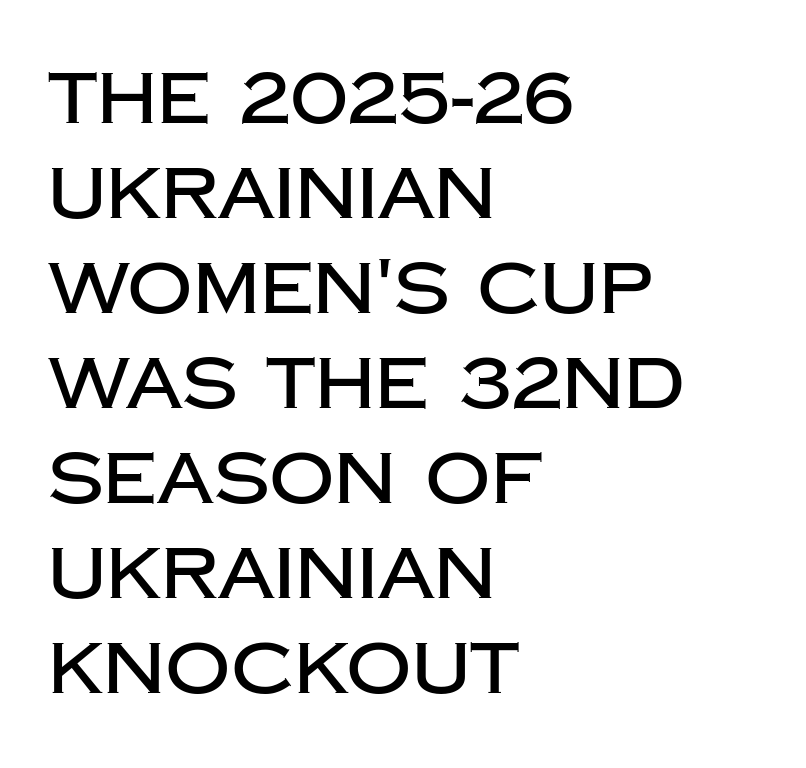
Honestly, the letter spacing is just normal — you wouldn't notice it. Evenly set lines give the paragraph a standard silhouette. Varying glyph widths throughout — classic text-font behaviour. Each letter's strokes conclude bluntly, with no projecting serifs. Nope, not italic — everything's standing straight. Casual observation: everything's shoved over to the left.
